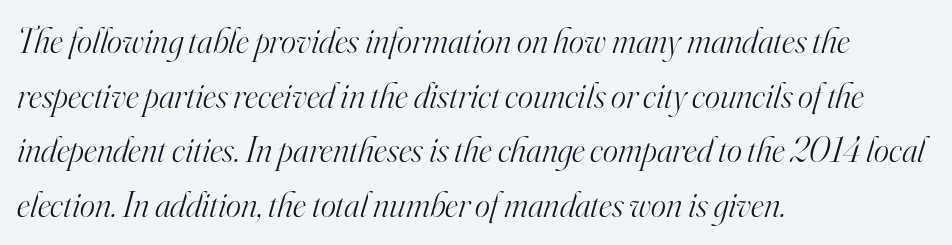
Q: Is the text bold? A: No.
Q: Is the text italic (slanted)? A: Yes, it leans right by about 16 degrees.
Q: Is the typeface a serif or a sans-serif typeface? A: Serif.
Q: Is the text underlined? A: No.
Q: How is the paragraph aligned? A: Left-aligned.
Q: Is the spacing between letters normal or unusually wide? A: Normal.
Q: Is the spacing between lines tight, normal or loose? A: Normal.
Q: Width (condensed, normal, or wide)? A: Normal.
Q: Stroke contrast? A: High.
Q: x-height? A: Small.
Q: Monospaced? A: No.
